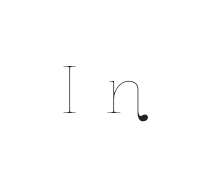
Q: Is the text italic (slanted)? A: No, it is upright.
Q: Is the text underlined? A: No.
Q: Is the spacing between letters normal or unusually wide? A: Unusually wide.
Q: Width (condensed, normal, or wide)? A: Condensed.
Q: Stroke contrast? A: Low.
Q: x-height? A: Medium.
Q: Monospaced? A: No.
